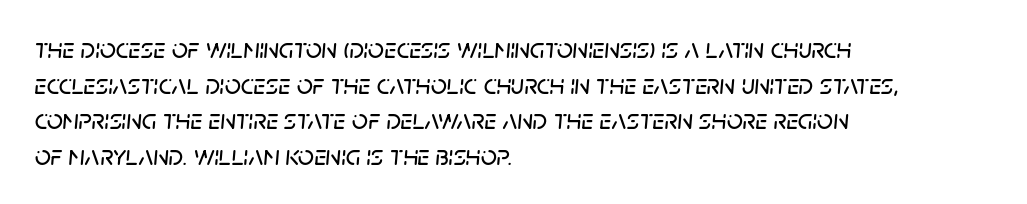
The image shows 28 px text type, italic (leaning right); set left-aligned, normal line spacing (1.27x), normal letter spacing, not underlined; low stroke contrast and a large x-height.
